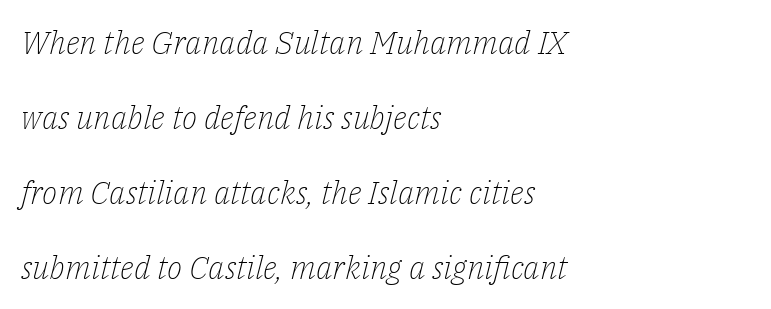
Q: Is the text bold? A: No.
Q: Is the text italic (slanted)? A: Yes, it leans right by about 14 degrees.
Q: Is the typeface a serif or a sans-serif typeface? A: Serif.
Q: Is the text underlined? A: No.
Q: How is the paragraph aligned? A: Left-aligned.
Q: Is the spacing between letters normal or unusually wide? A: Normal.
Q: Is the spacing between lines tight, normal or loose? A: Loose.
Q: Width (condensed, normal, or wide)? A: Normal.
Q: Stroke contrast? A: Low.
Q: x-height? A: Medium.
Q: Monospaced? A: No.
